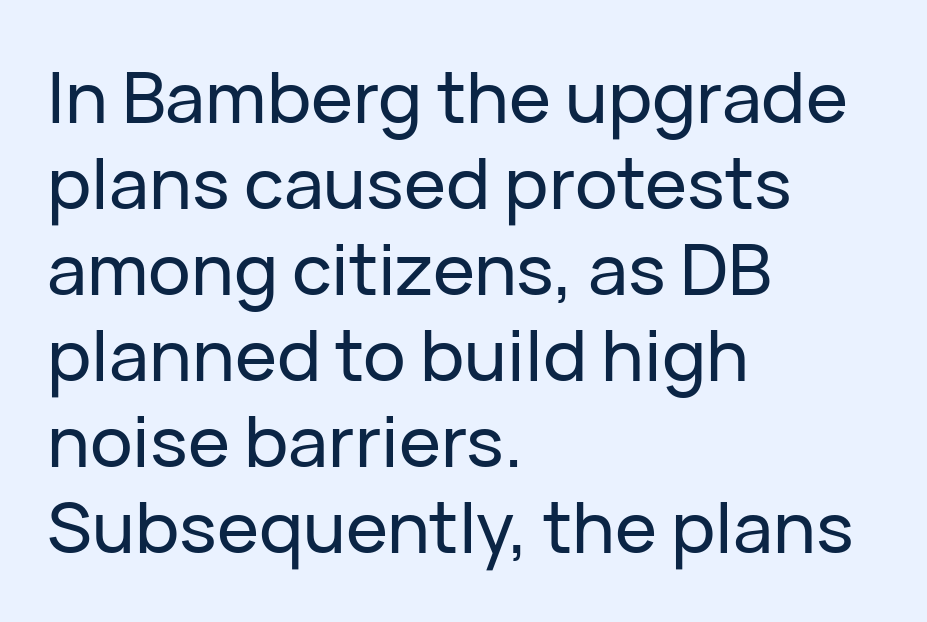
Check the space under the baseline: it is left empty. When letters stand straight like this, we call the style roman or upright. Character widths vary here, with narrow letters taking less room than wide ones. The paragraph has a hard left edge and a soft right edge. Short note: letters normally spaced. Check where the strokes stop: nothing finishes them off — pure sans.
